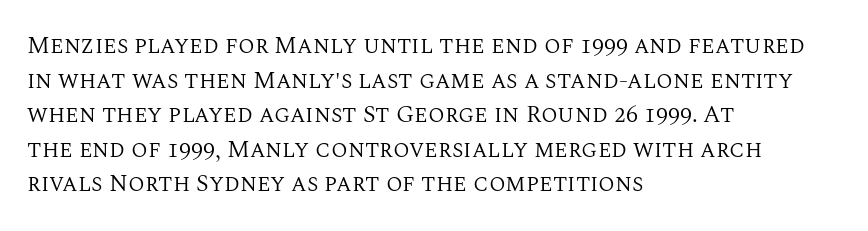
{"italic": "no", "bold": "no", "underline": "no", "align": "left", "line_spacing": "normal", "line_spacing_ratio": 1.44, "letter_spacing": "normal", "letter_spacing_em": 0.0, "glyph_px": 24}
